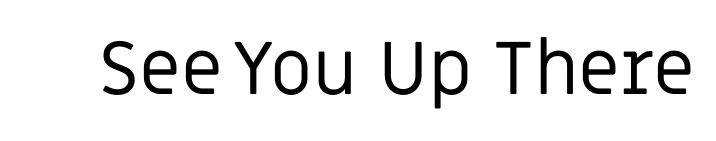
Each letter keeps its own natural width here, so spacing adapts to shape. This reads as an unemphasized weight, regular at the heaviest. The lettering stays uniformly vertical, giving the passage a roman look. The line texture is even and compact thanks to regular tracking. The foot of each line stays bare and open.
